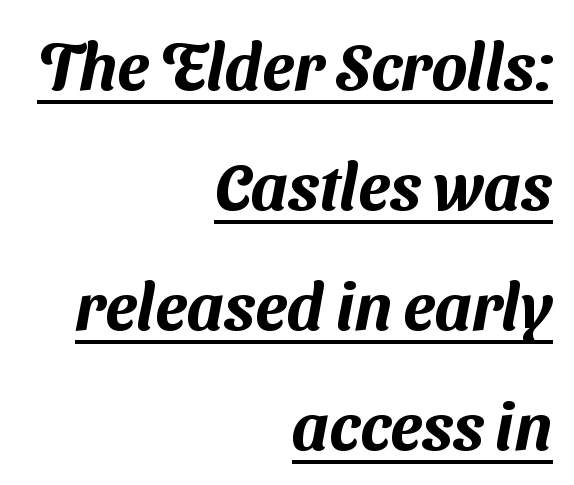
The image shows 66 px sans-serif type; set right-aligned, line spacing 1.82x, normal letter spacing, underlined; medium stroke contrast and a medium x-height.
